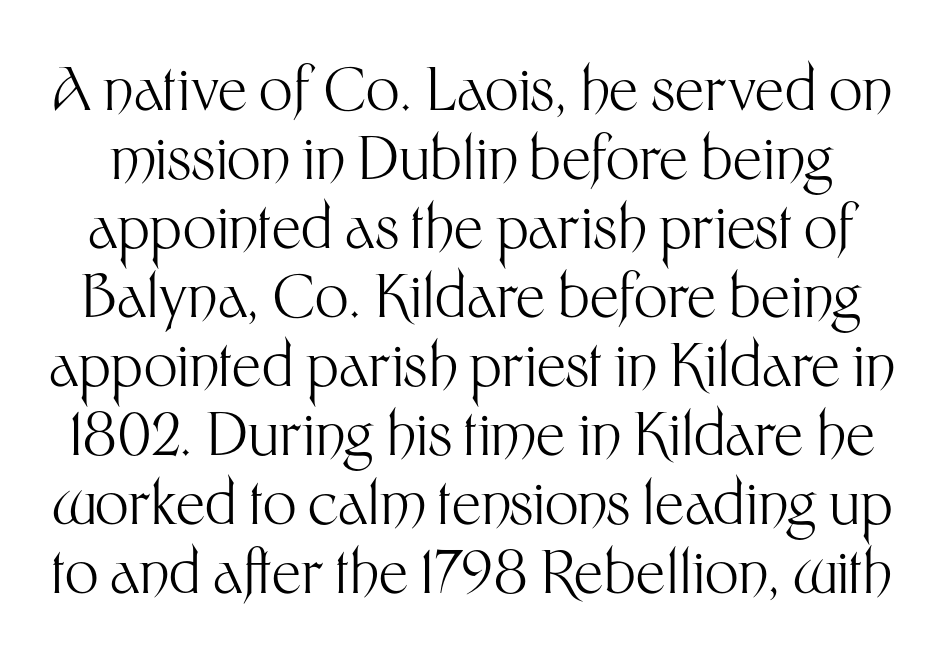
{"serif": "no", "italic": "no", "bold": "no", "weight": "light", "width": "normal", "stroke_contrast": "medium", "x_height": "medium", "monospaced": "no", "underline": "no", "line_spacing_ratio": 1.17, "letter_spacing": "normal", "letter_spacing_em": 0.0, "glyph_px": 59}
